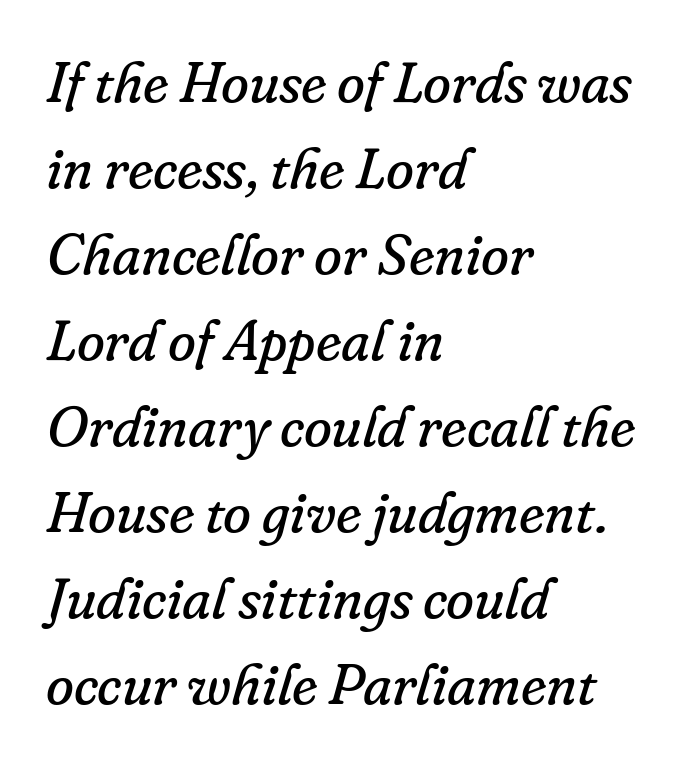
The paragraph has a hard left edge and a soft right edge. A serif font was chosen for this passage. What's the leading like? Ordinary, nothing unusual. Decoration check: the copy has no underline. Varying glyph widths throughout — classic text-font behaviour.
